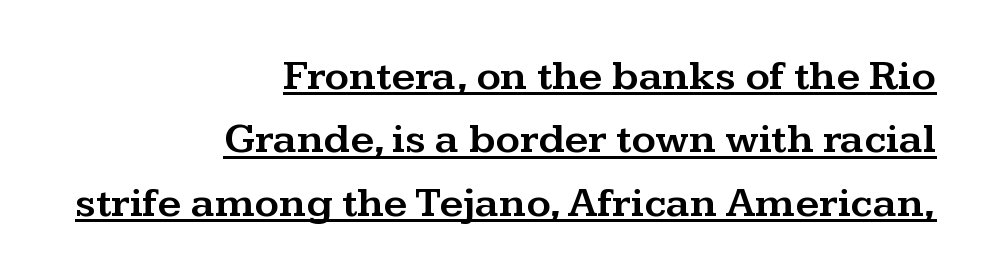
Q: Is the text italic (slanted)? A: No, it is upright.
Q: Is the typeface a serif or a sans-serif typeface? A: Serif.
Q: Is the text underlined? A: Yes.
Q: How is the paragraph aligned? A: Right-aligned.
Q: Is the spacing between letters normal or unusually wide? A: Normal.
Q: Is the spacing between lines tight, normal or loose? A: Normal.
Q: Width (condensed, normal, or wide)? A: Wide.
Q: Stroke contrast? A: Medium.
Q: x-height? A: Medium.
Q: Monospaced? A: No.
